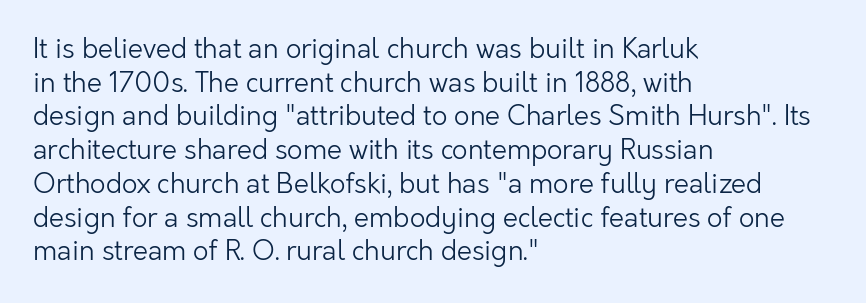
Whoever set this chose a conventional vertical rhythm. Each stroke keeps to a modest, everyday thickness or less. Is there any slant? The stems are plumb. Any mark beneath the type? The region is blank. Horizontal alignment here is leftward, the default for most running prose.
